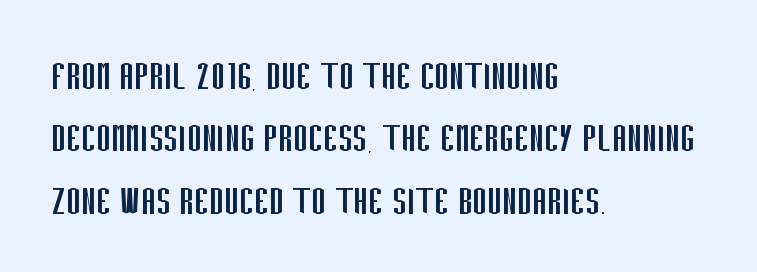
{"serif": "no", "italic": "no", "bold": "no", "weight": "regular", "width": "condensed", "stroke_contrast": "low", "x_height": "large", "monospaced": "no", "underline": "no", "align": "left", "line_spacing": "normal", "line_spacing_ratio": 1.42, "letter_spacing": "normal", "letter_spacing_em": 0.0, "glyph_px": 44}
